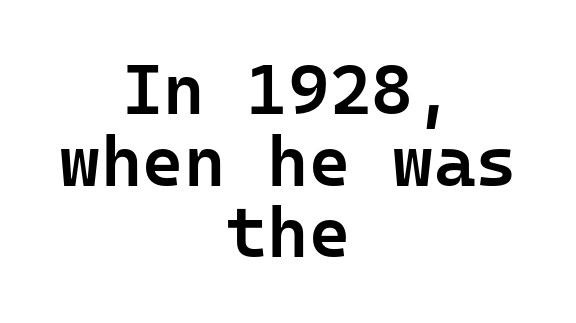
The image shows 71 px semibold sans-serif type, upright, monospaced; set centered, tight line spacing (1.01x), normal letter spacing, not underlined; low stroke contrast and a medium x-height.
